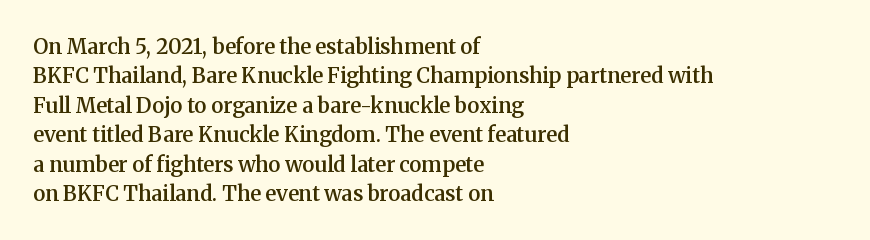
The space between consecutive lines is moderate. Its strokes are somewhat broadened, the hallmark of semibold type. Tracking value appears to be zero — textbook default spacing. These lines are set flush left with a ragged right edge. Underlining? Definitely not there. If you drew a line through each stem, it would be perfectly vertical.
